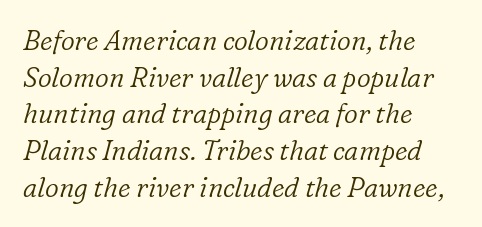
{"italic": "yes", "lean": "right", "slant_degrees": 16, "bold": "no", "underline": "no", "align": "left", "line_spacing": "normal", "line_spacing_ratio": 1.36, "letter_spacing": "normal", "letter_spacing_em": 0.0, "glyph_px": 27}
